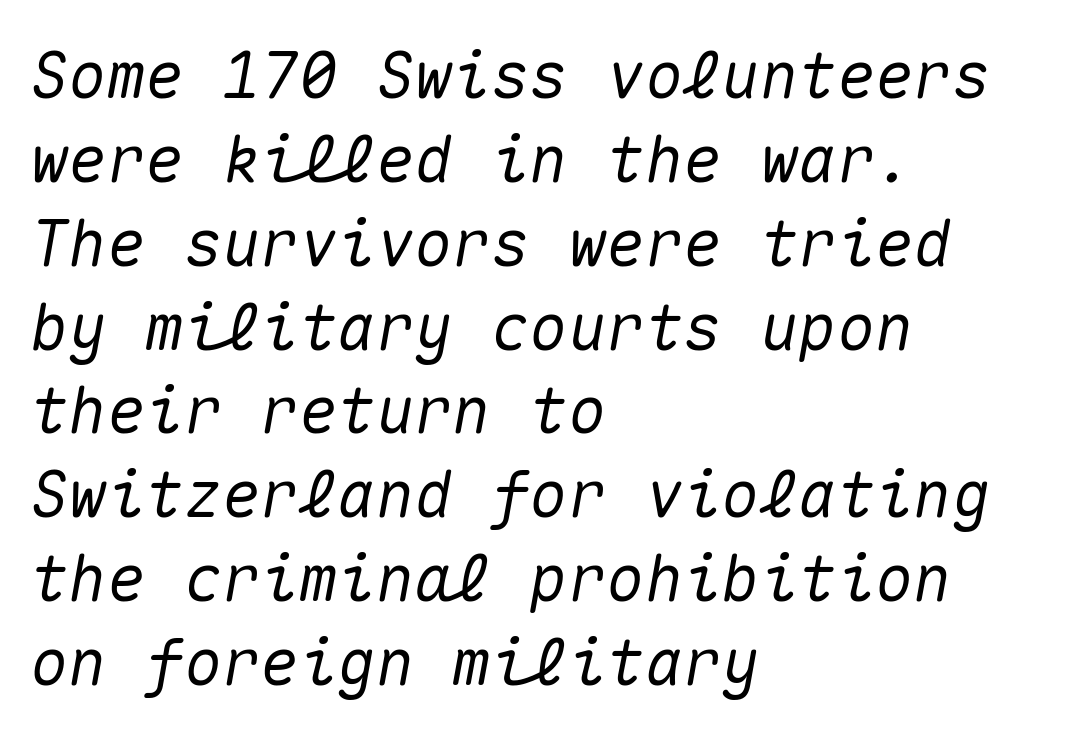
{"italic": "yes", "lean": "right", "slant_degrees": 10, "width": "normal", "stroke_contrast": "medium", "x_height": "medium", "monospaced": "yes", "underline": "no", "align": "left", "line_spacing": "normal", "line_spacing_ratio": 1.31, "letter_spacing": "normal", "letter_spacing_em": 0.0, "glyph_px": 64}
